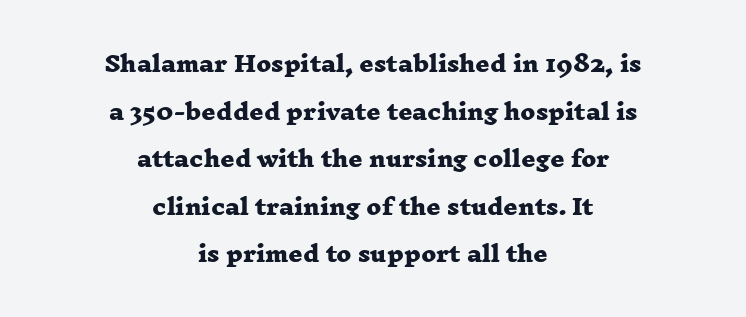
Q: Is the text bold? A: Yes.
Q: Is the text underlined? A: No.
Q: How is the paragraph aligned? A: Centered.
Q: Is the spacing between letters normal or unusually wide? A: Normal.
Q: Is the spacing between lines tight, normal or loose? A: Loose.
